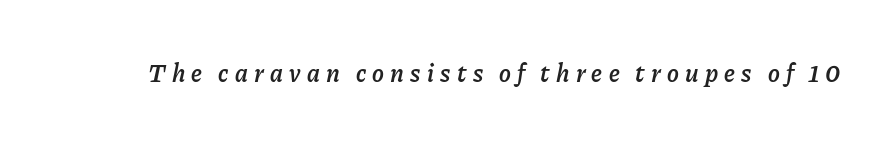
{"italic": "yes", "lean": "right", "slant_degrees": 11, "bold": "semi", "underline": "no", "letter_spacing": "wide", "letter_spacing_em": 0.25, "glyph_px": 25}
